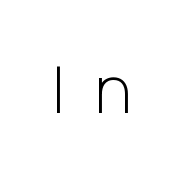
Typographically, this falls in the sans-serif category. A bare baseline throughout the passage. The axis of the letterforms is exactly vertical. How are the letters spaced? Widely, with obvious added tracking. Proportional: the letters do not fall into vertical columns. The face looks like a standard text weight, possibly lighter.
